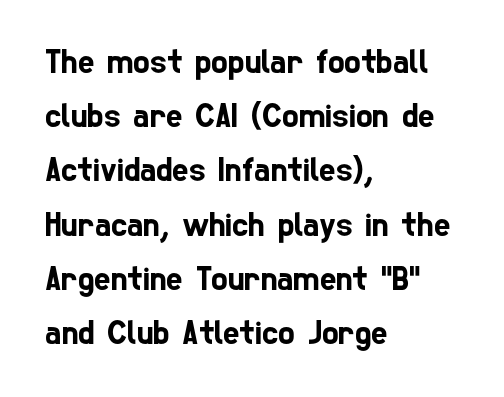
You could call the tracking neutral — neither tight nor loose. The letters carry no serifs — their stems end cleanly without finishing strokes. The passage shown is not underscored anywhere. If you drew a ruler down the left edge, every line would touch it.
